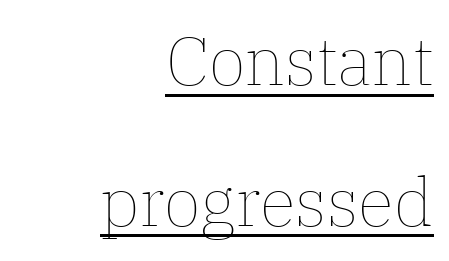
Like a heading marked for emphasis, these lines bear an underscore. Character widths vary here, with narrow letters taking less room than wide ones. Typeset ragged left — the right edge is the straight one. Is this a heavy cut? Hardly; it is regular or lighter.
